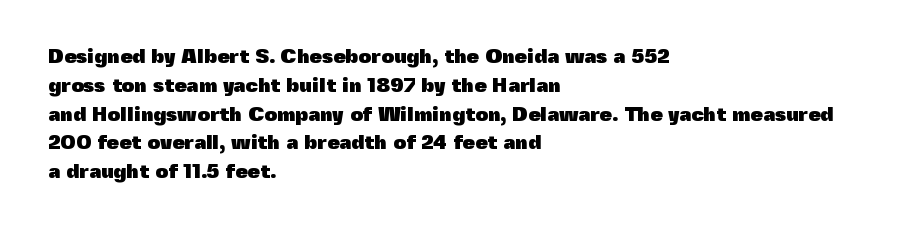
Line starts are locked; line ends wander. Bold? Absolutely — the strokes are thick and heavy. Nobody touched the tracking dial on this one. Bare-footed words on every line. These lines sit exactly where default settings would place them.
